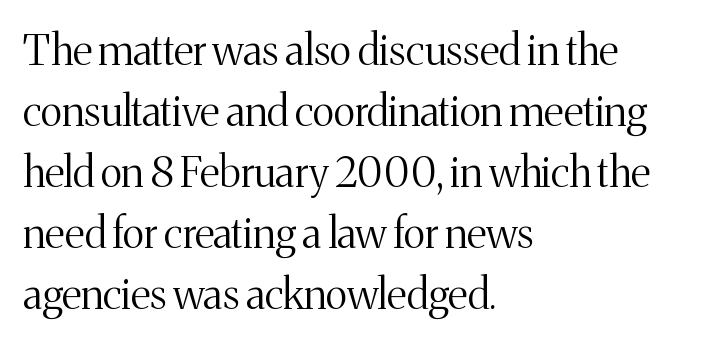
{"serif": "yes", "italic": "no", "bold": "no", "weight": "light", "width": "normal", "stroke_contrast": "medium", "x_height": "medium", "monospaced": "no", "underline": "no", "align": "left", "line_spacing": "normal", "line_spacing_ratio": 1.45, "letter_spacing": "normal", "letter_spacing_em": 0.0, "glyph_px": 42}
